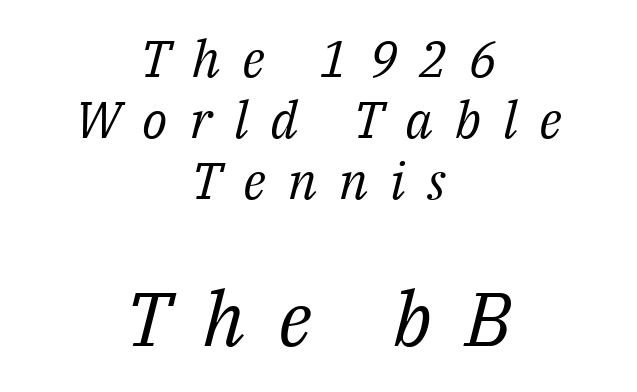
{"serif": "yes", "italic": "yes", "lean": "right", "slant_degrees": 14, "bold": "no", "weight": "regular", "width": "normal", "stroke_contrast": "medium", "x_height": "medium", "monospaced": "no", "underline": "no", "align": "center", "line_spacing_ratio": 1.2, "letter_spacing": "wide", "letter_spacing_em": 0.43, "larger_block": "second", "size_ratio": 1.49, "glyph_px": 76}
